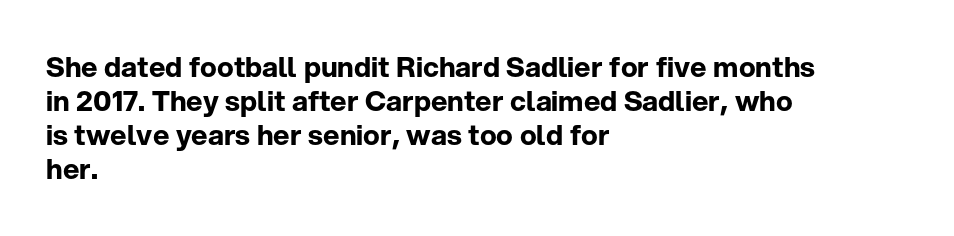
{"serif": "no", "italic": "no", "bold": "yes", "weight": "bold", "width": "normal", "stroke_contrast": "low", "x_height": "medium", "monospaced": "no", "underline": "no", "align": "left", "line_spacing_ratio": 1.22, "letter_spacing": "normal", "letter_spacing_em": 0.0, "glyph_px": 28}
